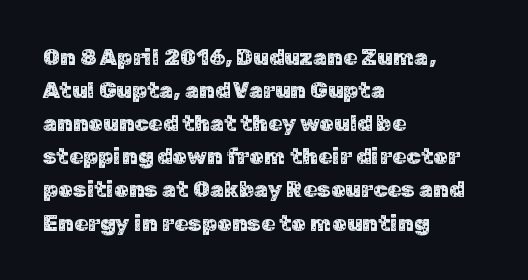
The block of text has a typical density, with ordinary space between rows. Tracking here is standard; glyphs follow each other at the usual distance. The strip under each line holds only bare page. The lettering holds an erect, upright posture throughout. Teacher's note: observe the even left margin — that is flush-left alignment.
